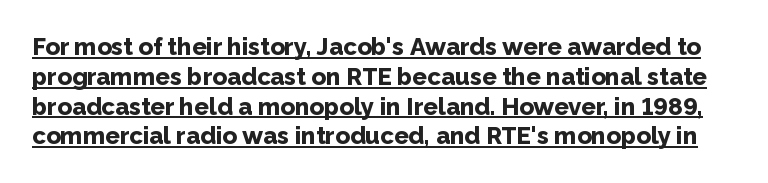
Students, this is bold: see how much ink each stroke carries. Honestly, the letter spacing is just normal — you wouldn't notice it. The specimen reads as upright at a glance. The typesetter has applied underlining to the passage shown.
